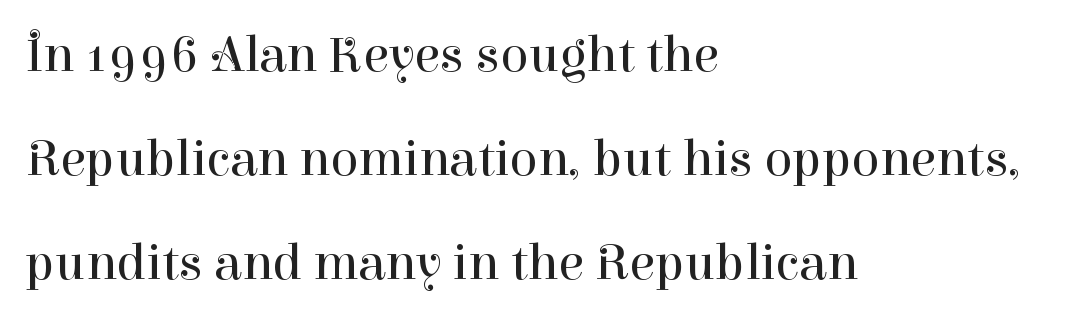
{"serif": "yes", "italic": "no", "bold": "no", "weight": "regular", "width": "normal", "stroke_contrast": "high", "x_height": "medium", "monospaced": "no", "underline": "no", "align": "left", "line_spacing": "loose", "line_spacing_ratio": 2.0, "letter_spacing": "normal", "letter_spacing_em": 0.0, "glyph_px": 52}
